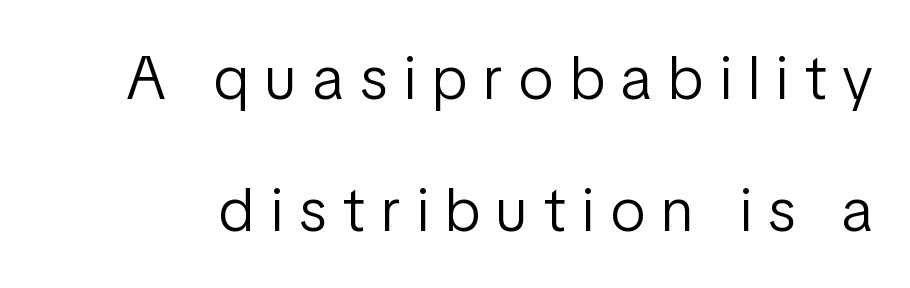
Q: Is the text bold? A: No.
Q: Is the text italic (slanted)? A: No, it is upright.
Q: Is the typeface a serif or a sans-serif typeface? A: Sans-serif.
Q: Is the text underlined? A: No.
Q: Is the spacing between letters normal or unusually wide? A: Unusually wide.
Q: Is the spacing between lines tight, normal or loose? A: Loose.
Q: Width (condensed, normal, or wide)? A: Condensed.
Q: Stroke contrast? A: Low.
Q: x-height? A: Medium.
Q: Monospaced? A: No.
